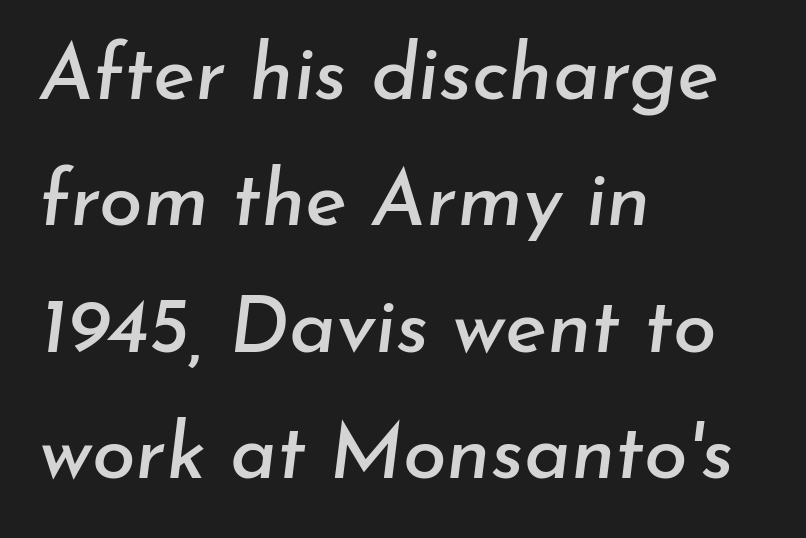
The image shows 79 px text type, italic (leaning right); set left-aligned, normal line spacing (1.6x), normal letter spacing, not underlined; low stroke contrast and a small x-height.
